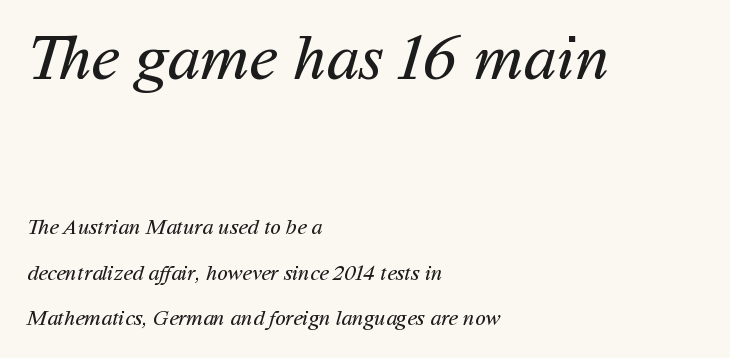
No feet cap the strokes, marking this as sans-serif type. Weight: not bold — regular or lighter. The designer dialed line spacing up above the default. Is the block centered? No — it sits flush against the left margin.
